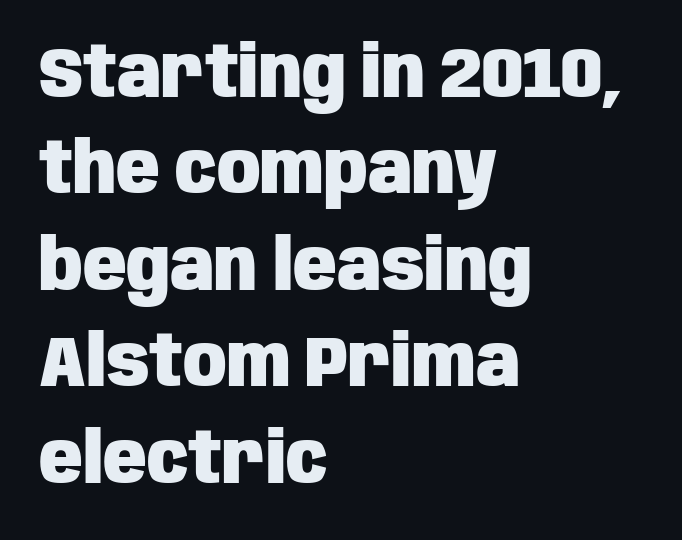
Honestly, the row spacing looks completely unremarkable. Teacher's note: observe the even left margin — that is flush-left alignment. Bare-footed words on every line. You can tell it's not italic because the verticals are truly vertical. Unlike a traditional serif, this face leaves its strokes unadorned. The letters sit at their default tracking, neither squeezed nor spread.
